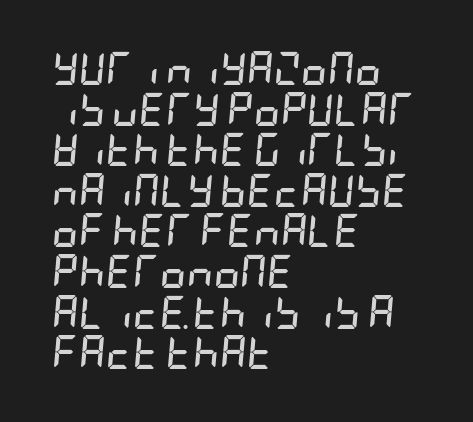
The image shows 33 px semibold, condensed type, italic (leaning right); set left-aligned, line spacing 1.23x, normal letter spacing, not underlined; low stroke contrast and a large x-height.
